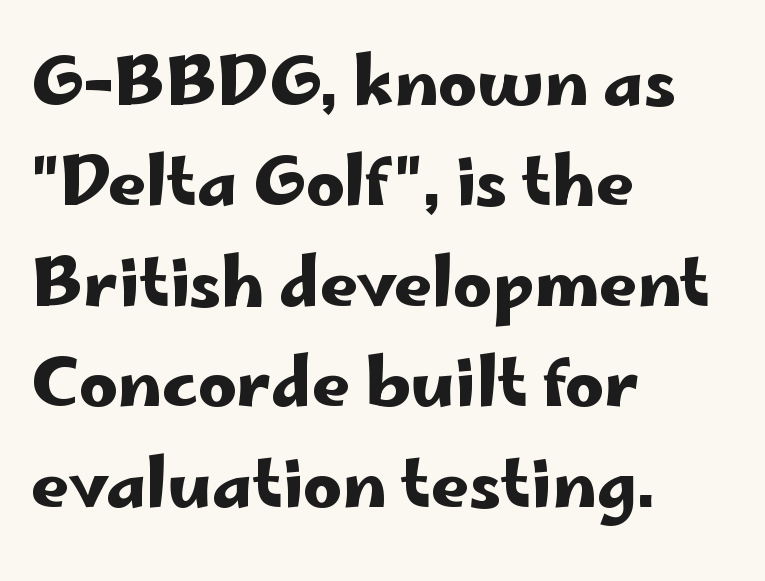
Layout note: lines flush left. Is this a fixed-width face? No — the glyphs have proportional, varying widths. You can tell it's not italic because the verticals are truly vertical. Descenders are the only things crossing below the line. Observe the ordinary spacing: letters are neighbours, not strangers.
